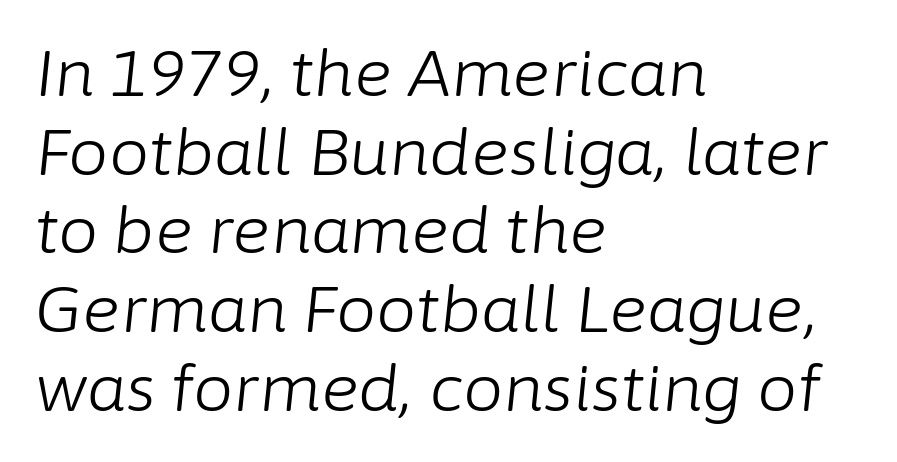
Q: Is the text bold? A: No.
Q: Is the text italic (slanted)? A: Yes, it leans right by about 6 degrees.
Q: Is the text underlined? A: No.
Q: How is the paragraph aligned? A: Left-aligned.
Q: Is the spacing between letters normal or unusually wide? A: Normal.
Q: Width (condensed, normal, or wide)? A: Normal.
Q: Stroke contrast? A: Low.
Q: x-height? A: Medium.
Q: Monospaced? A: No.
